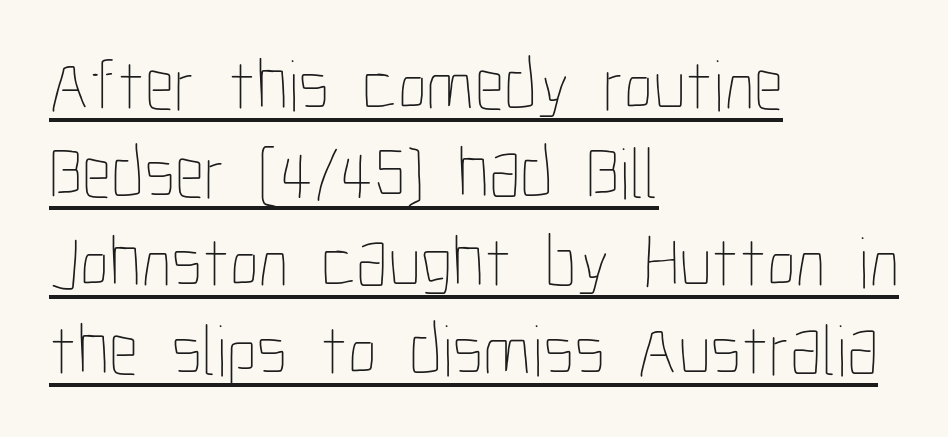
Q: Is the text bold? A: No.
Q: Is the text italic (slanted)? A: No, it is upright.
Q: Is the text underlined? A: Yes.
Q: How is the paragraph aligned? A: Left-aligned.
Q: Is the spacing between letters normal or unusually wide? A: Normal.
Q: Width (condensed, normal, or wide)? A: Condensed.
Q: Stroke contrast? A: Low.
Q: x-height? A: Medium.
Q: Monospaced? A: No.
